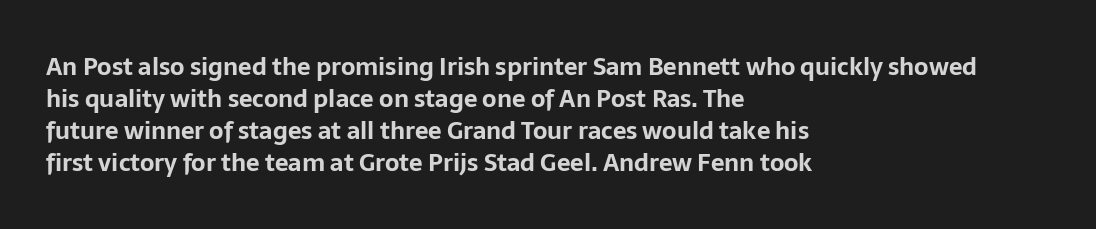
Q: Is the text bold? A: Yes.
Q: Is the text italic (slanted)? A: No, it is upright.
Q: Is the text underlined? A: No.
Q: How is the paragraph aligned? A: Left-aligned.
Q: Is the spacing between letters normal or unusually wide? A: Normal.
Q: Is the spacing between lines tight, normal or loose? A: Normal.
